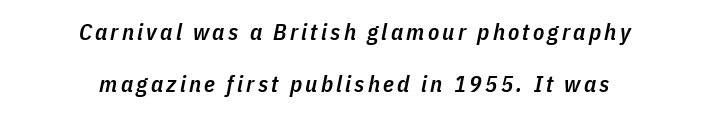
{"italic": "yes", "lean": "right", "slant_degrees": 11, "bold": "semi", "underline": "no", "align": "center", "line_spacing": "loose", "line_spacing_ratio": 2.27, "glyph_px": 23}
